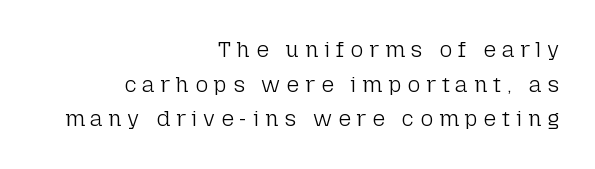
{"italic": "no", "bold": "no", "underline": "no", "align": "right", "line_spacing": "normal", "line_spacing_ratio": 1.57, "letter_spacing": "wide", "letter_spacing_em": 0.27, "glyph_px": 22}
